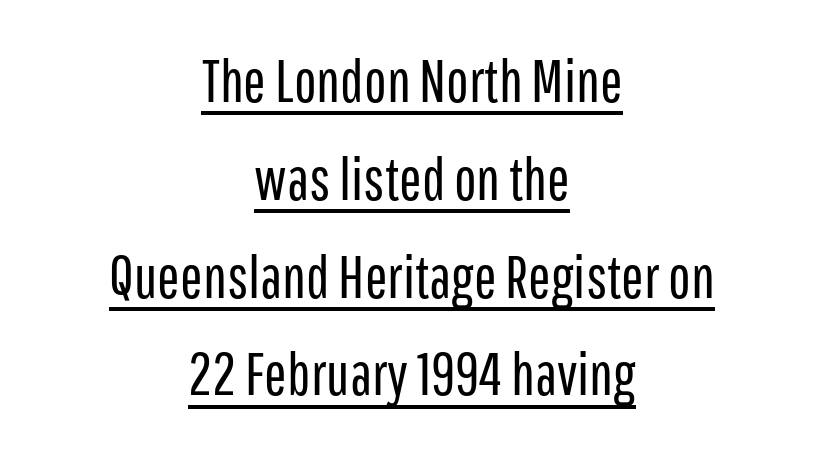
Q: Is the text bold? A: No.
Q: Is the text italic (slanted)? A: No, it is upright.
Q: Is the typeface a serif or a sans-serif typeface? A: Sans-serif.
Q: Is the text underlined? A: Yes.
Q: How is the paragraph aligned? A: Centered.
Q: Is the spacing between letters normal or unusually wide? A: Normal.
Q: Is the spacing between lines tight, normal or loose? A: Normal.
Q: Width (condensed, normal, or wide)? A: Condensed.
Q: Stroke contrast? A: Low.
Q: x-height? A: Medium.
Q: Monospaced? A: No.
